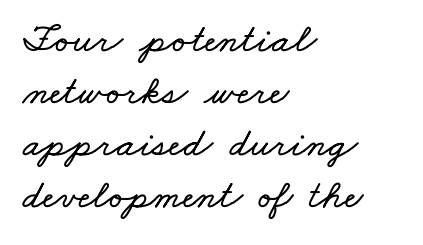
{"width": "wide", "stroke_contrast": "low", "x_height": "small", "monospaced": "no", "underline": "no", "align": "left", "line_spacing": "normal", "line_spacing_ratio": 1.27, "letter_spacing": "normal", "letter_spacing_em": 0.0, "glyph_px": 41}
